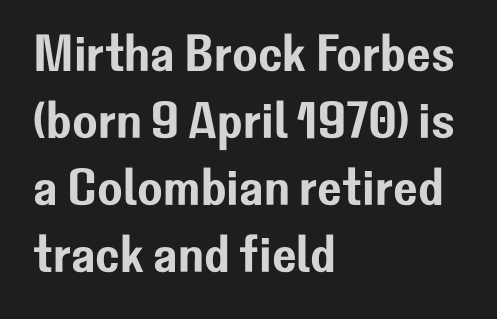
Q: Is the text italic (slanted)? A: No, it is upright.
Q: Is the typeface a serif or a sans-serif typeface? A: Sans-serif.
Q: Is the text underlined? A: No.
Q: How is the paragraph aligned? A: Left-aligned.
Q: Is the spacing between letters normal or unusually wide? A: Normal.
Q: Is the spacing between lines tight, normal or loose? A: Normal.
Q: Width (condensed, normal, or wide)? A: Normal.
Q: Stroke contrast? A: Low.
Q: x-height? A: Medium.
Q: Monospaced? A: No.
